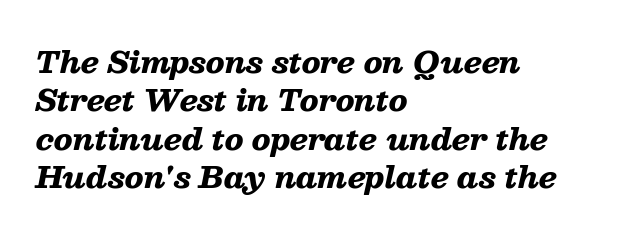
The image shows 29 px heavy, wide type, italic (leaning right); set left-aligned, normal line spacing (1.32x), normal letter spacing, not underlined; low stroke contrast and a medium x-height.
